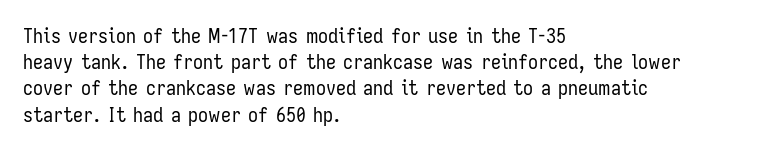
No chunkiness to these letters — they're not bold. Alignment: flush left. Do the letters lean? They stand straight. Horizontal bands of white between lines are of average thickness. Has an underline been added? It has not. Is the letter spacing exaggerated? No — it looks like the ordinary default.
